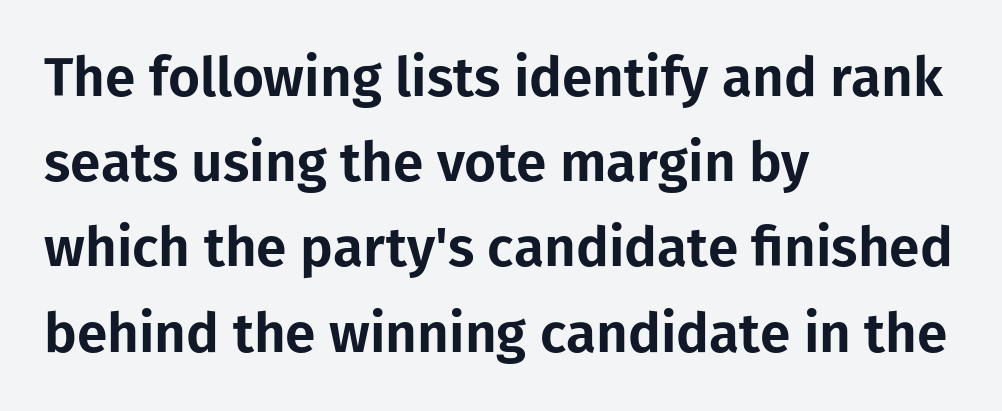
{"serif": "no", "italic": "no", "width": "normal", "stroke_contrast": "low", "x_height": "medium", "monospaced": "no", "underline": "no", "align": "left", "line_spacing": "normal", "line_spacing_ratio": 1.55, "letter_spacing": "normal", "letter_spacing_em": 0.0, "glyph_px": 55}
